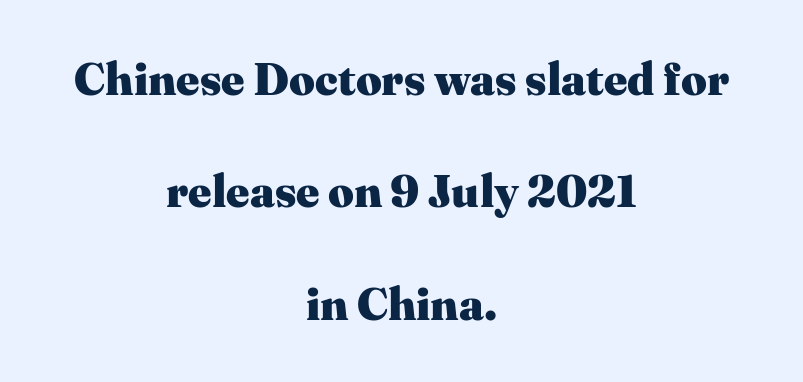
Q: Is the text bold? A: Yes.
Q: Is the text italic (slanted)? A: No, it is upright.
Q: Is the typeface a serif or a sans-serif typeface? A: Serif.
Q: Is the text underlined? A: No.
Q: How is the paragraph aligned? A: Centered.
Q: Is the spacing between letters normal or unusually wide? A: Normal.
Q: Is the spacing between lines tight, normal or loose? A: Loose.
Q: Width (condensed, normal, or wide)? A: Normal.
Q: Stroke contrast? A: Medium.
Q: x-height? A: Medium.
Q: Monospaced? A: No.
